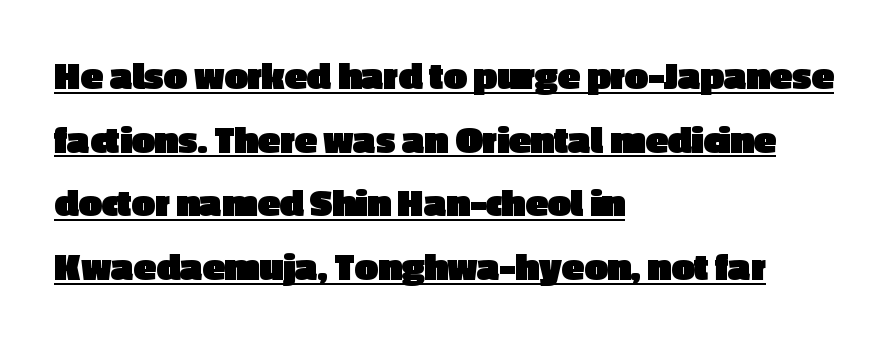
Q: Is the text bold? A: Yes.
Q: Is the text italic (slanted)? A: No, it is upright.
Q: Is the typeface a serif or a sans-serif typeface? A: Sans-serif.
Q: Is the text underlined? A: Yes.
Q: How is the paragraph aligned? A: Left-aligned.
Q: Is the spacing between letters normal or unusually wide? A: Normal.
Q: Is the spacing between lines tight, normal or loose? A: Normal.
Q: Width (condensed, normal, or wide)? A: Normal.
Q: x-height? A: Medium.
Q: Monospaced? A: No.
